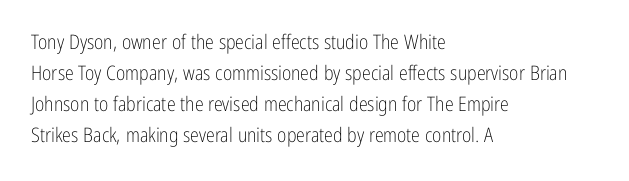
The face looks like a standard text weight, possibly lighter. The type is set solid horizontally, with unmodified tracking. The lettering stays uniformly vertical, giving the passage a roman look. Leading: standard. Casual observation: everything's shoved over to the left.
